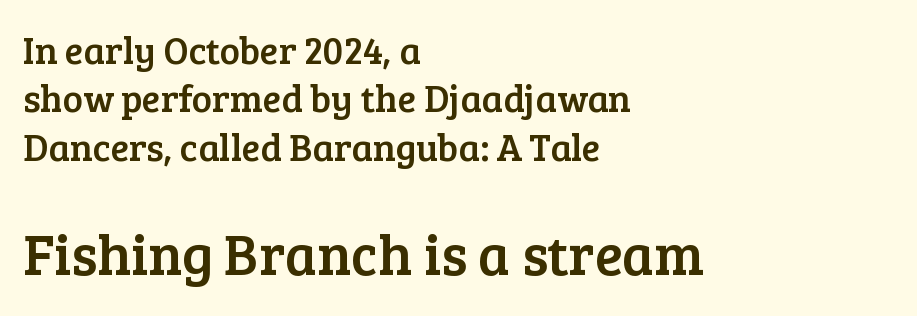
Posture: vertical. The emphasis by scale lands on block number two, below. The lines sit at an ordinary, default distance from one another. In terms of letterform style, serifs are clearly present.
